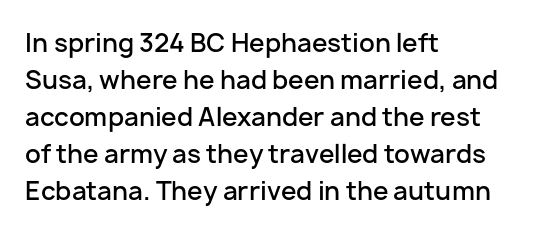
The image shows 25 px text type, upright; set left-aligned, normal line spacing (1.48x), normal letter spacing, not underlined.
